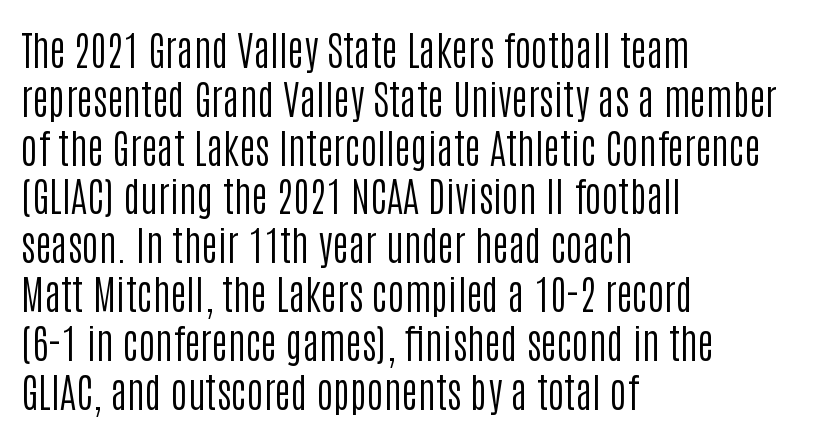
{"serif": "no", "italic": "no", "bold": "no", "weight": "regular", "width": "condensed", "stroke_contrast": "low", "x_height": "large", "monospaced": "no", "underline": "no", "align": "left", "line_spacing_ratio": 1.22, "letter_spacing": "normal", "letter_spacing_em": 0.0, "glyph_px": 40}
